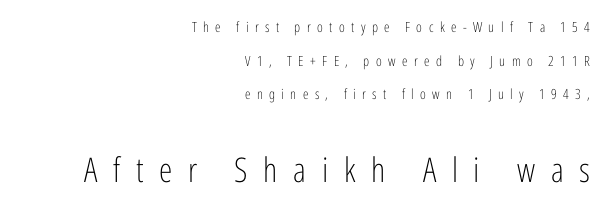
Anything drawn beneath the words? Only blank space. The designer went with a sans here, leaving each stem footless. The more generous point size was reserved for the lower chunk. The characters are drawn with everyday or finer stroke widths. The lettering stays uniformly vertical, giving the passage a roman look.
